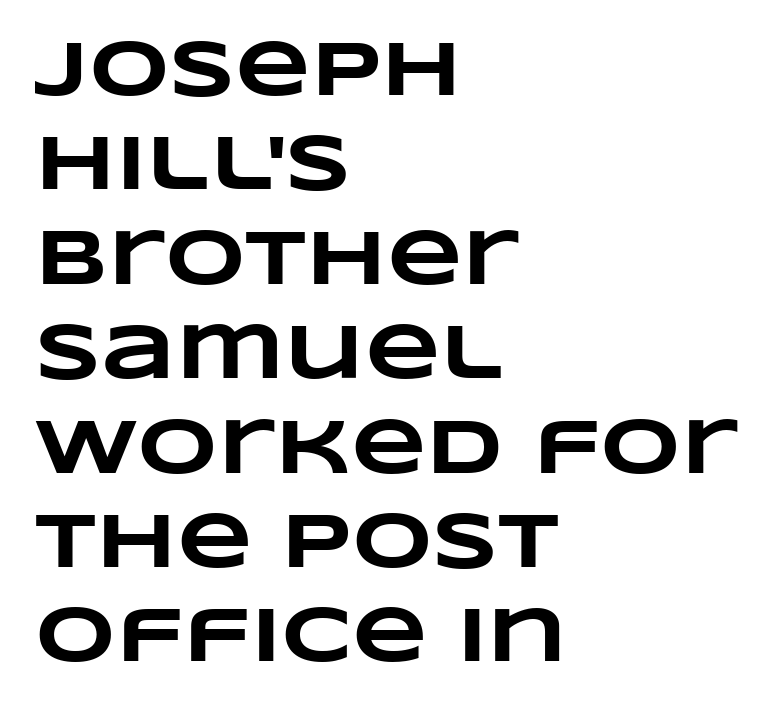
{"bold": "yes", "weight": "heavy", "width": "wide", "stroke_contrast": "low", "x_height": "large", "monospaced": "no", "underline": "no", "align": "left", "line_spacing_ratio": 1.21, "letter_spacing": "normal", "letter_spacing_em": 0.0, "glyph_px": 78}
